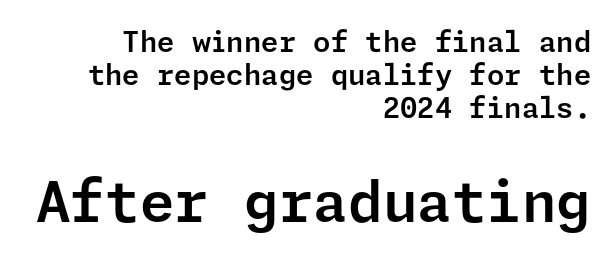
The image shows 56 px sans-serif type, upright; set right-aligned, line spacing 1.18x, normal letter spacing, not underlined; the second (bottom) block is 2.0x larger; low stroke contrast and a medium x-height.
